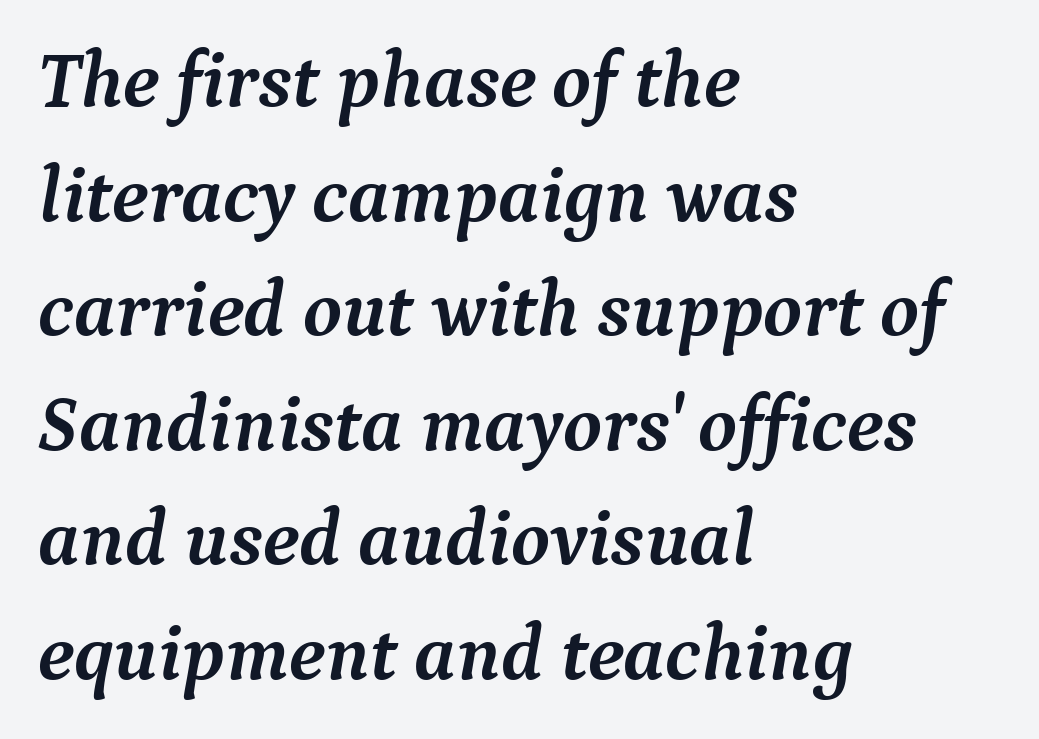
Vertically, the passage feels balanced, rows spaced as you'd expect. The gaps between neighbouring characters are ordinary and unremarkable. Horizontally, the lines are justified to the leading edge only. The type family on display is of the serif kind.
